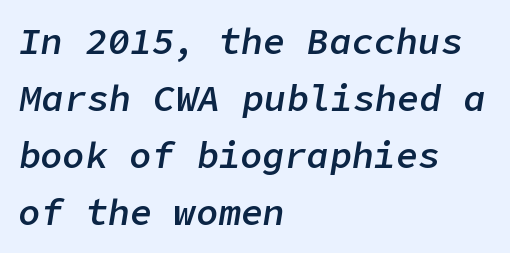
The tracking reads as untouched default to a designer's eye. In CSS terms this would be text-align: left. Successive baselines arrive at the customary interval. Clear beneath every line of the passage. Does the lettering tilt? It does — this is italic. On the weight axis this lands at semibold, roughly 600.
